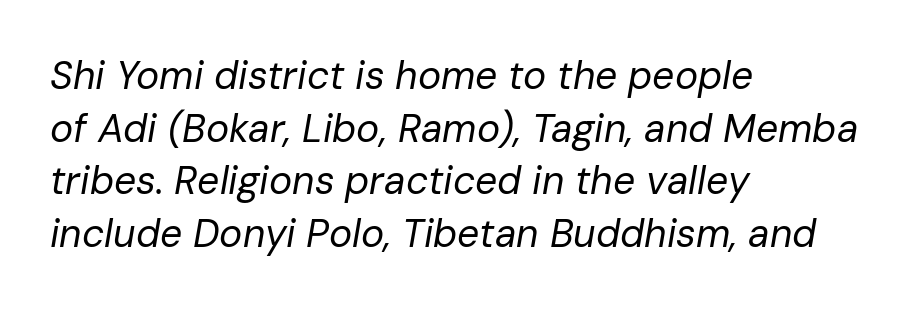
A quiet, ordinary-to-light weight characterises the typeface. The area under the type is left untouched. You could call the tracking neutral — neither tight nor loose. Quick note: italic. The space between consecutive lines is moderate. Left-aligned paragraph, ragged on the right.
